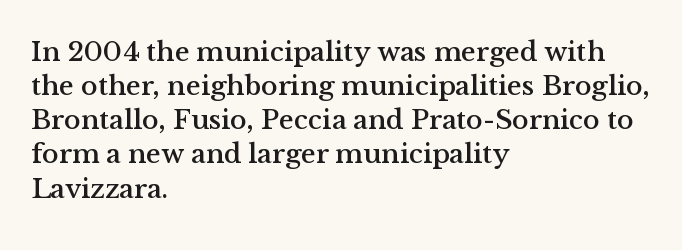
Q: Is the text italic (slanted)? A: No, it is upright.
Q: Is the typeface a serif or a sans-serif typeface? A: Serif.
Q: Is the text underlined? A: No.
Q: How is the paragraph aligned? A: Left-aligned.
Q: Is the spacing between letters normal or unusually wide? A: Normal.
Q: Width (condensed, normal, or wide)? A: Normal.
Q: Stroke contrast? A: Medium.
Q: x-height? A: Medium.
Q: Monospaced? A: No.
